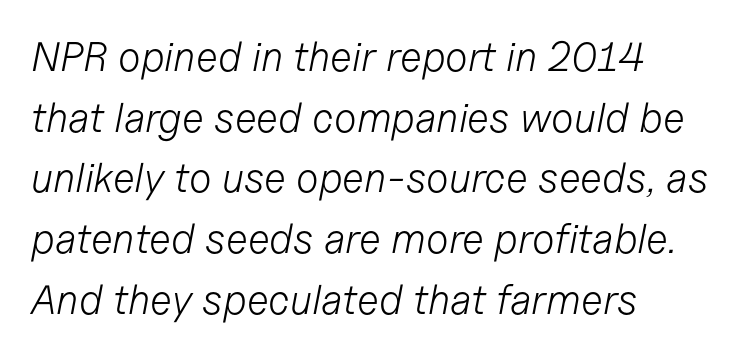
Q: Is the text bold? A: No.
Q: Is the text italic (slanted)? A: Yes, it leans right by about 11 degrees.
Q: Is the text underlined? A: No.
Q: How is the paragraph aligned? A: Left-aligned.
Q: Is the spacing between letters normal or unusually wide? A: Normal.
Q: Is the spacing between lines tight, normal or loose? A: Normal.
Q: Width (condensed, normal, or wide)? A: Normal.
Q: Stroke contrast? A: Low.
Q: x-height? A: Medium.
Q: Monospaced? A: No.
